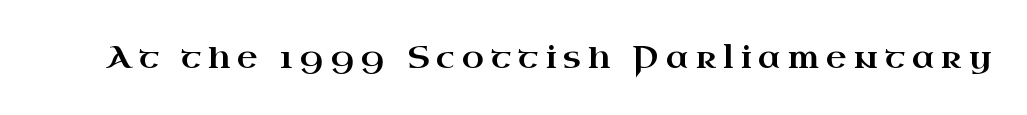
{"serif": "yes", "italic": "no", "width": "wide", "stroke_contrast": "high", "x_height": "small", "monospaced": "no", "underline": "no", "letter_spacing": "wide", "letter_spacing_em": 0.22, "glyph_px": 32}
